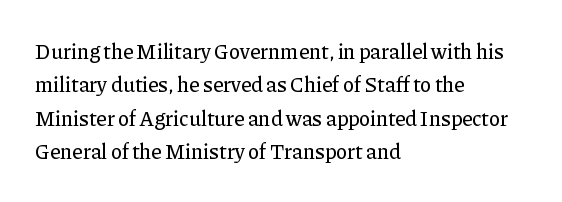
The image shows 21 px text type, upright; set left-aligned, normal line spacing (1.59x), normal letter spacing, not underlined.
